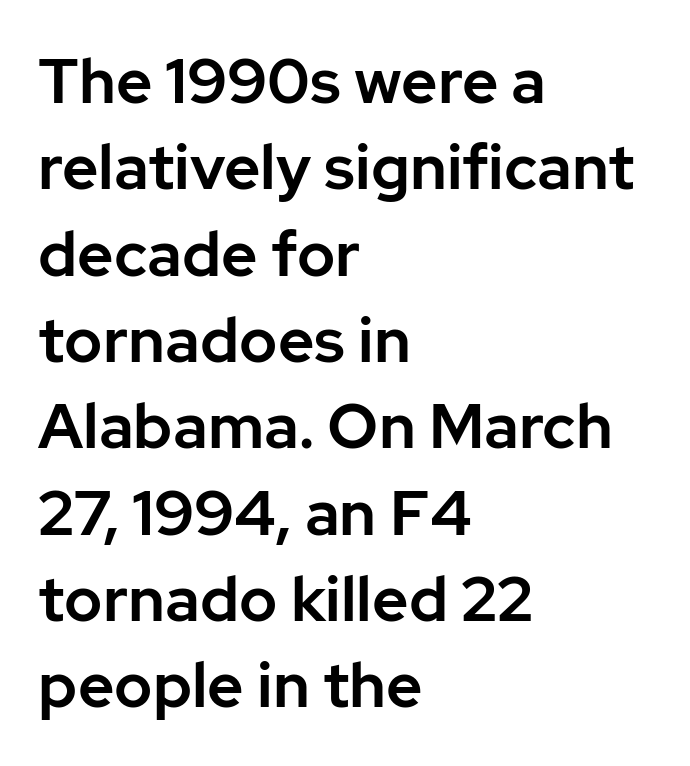
The image shows 63 px sans-serif type, upright; set left-aligned, normal line spacing (1.37x), normal letter spacing, not underlined; low stroke contrast and a medium x-height.
